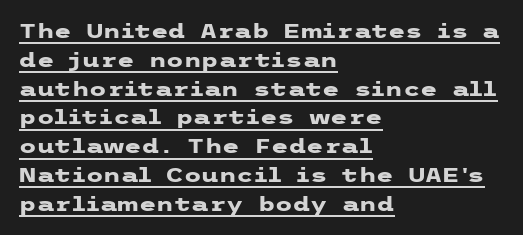
These words are printed bold, with thick strokes throughout. There is no visible air inserted between adjacent glyphs. Visually the block forms a straight wall on the left and a jagged coastline on the right. Line spacing here is normal.
